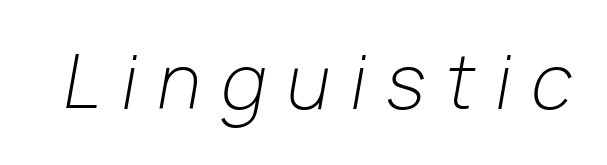
No extra ink here — the face is not bold. The gap between lines stays unmarked. The rendering uses natural spacing where letterforms have individual widths. Emphasis-style slanted type is in use. These lines have a slow, spaced-out rhythm from letter to letter.
